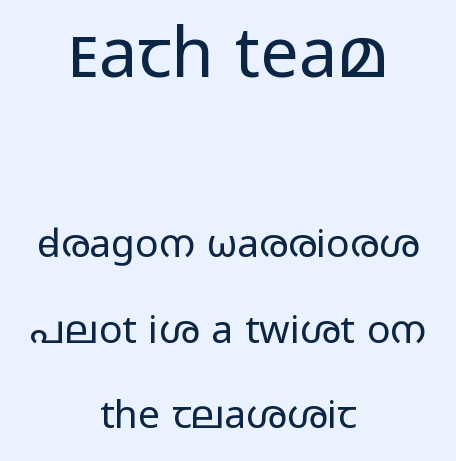
The image shows 69 px regular-weight, wide sans-serif type, upright; set centered, loose line spacing (2.19x), normal letter spacing, not underlined; the first (top) block is 1.77x larger; low stroke contrast and a medium x-height.
